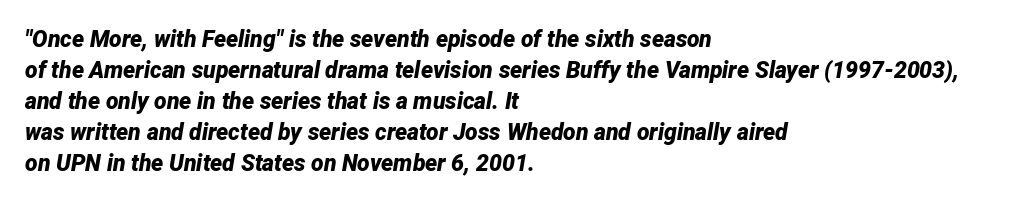
Q: Is the text bold? A: Yes.
Q: Is the text italic (slanted)? A: Yes, it leans right by about 12 degrees.
Q: Is the text underlined? A: No.
Q: How is the paragraph aligned? A: Left-aligned.
Q: Is the spacing between letters normal or unusually wide? A: Normal.
Q: Is the spacing between lines tight, normal or loose? A: Normal.
